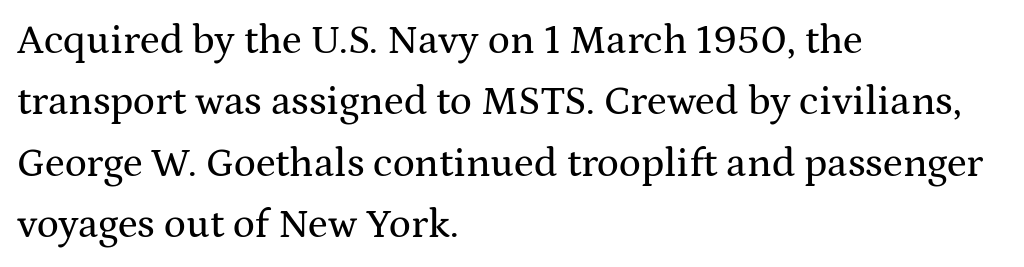
A classic flush-left, rag-right setting is used for this passage. Regular leading. Yep, those are serifs on the letters. Between one letter and the next there's only the usual sliver of space.
